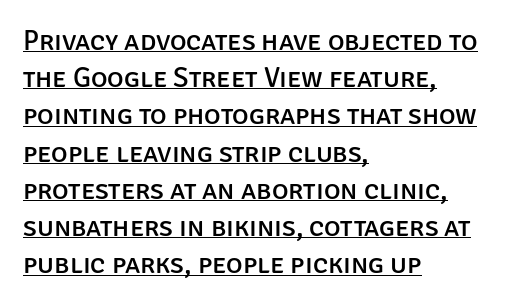
Q: Is the text italic (slanted)? A: No, it is upright.
Q: Is the typeface a serif or a sans-serif typeface? A: Sans-serif.
Q: Is the text underlined? A: Yes.
Q: How is the paragraph aligned? A: Left-aligned.
Q: Is the spacing between letters normal or unusually wide? A: Normal.
Q: Is the spacing between lines tight, normal or loose? A: Normal.
Q: Width (condensed, normal, or wide)? A: Normal.
Q: Stroke contrast? A: Low.
Q: x-height? A: Large.
Q: Monospaced? A: No.
